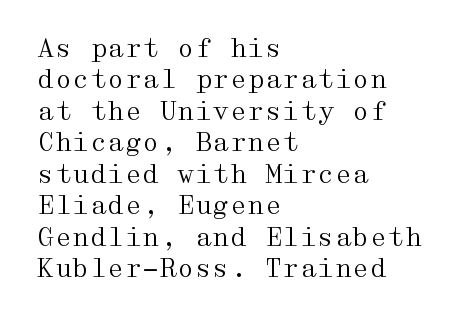
The image shows 25 px text type, upright; set left-aligned, normal line spacing (1.26x), normal letter spacing, not underlined.
